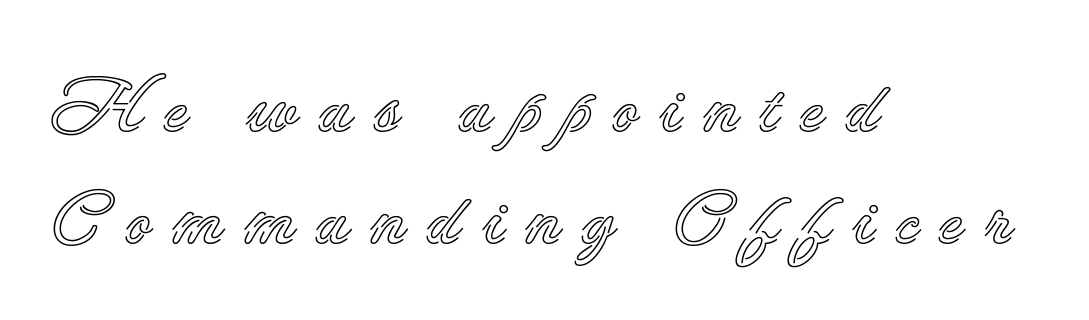
The image shows 75 px text type; set left-aligned, normal line spacing (1.49x), unusually wide letter spacing (+0.27 em), not underlined; a small x-height.
